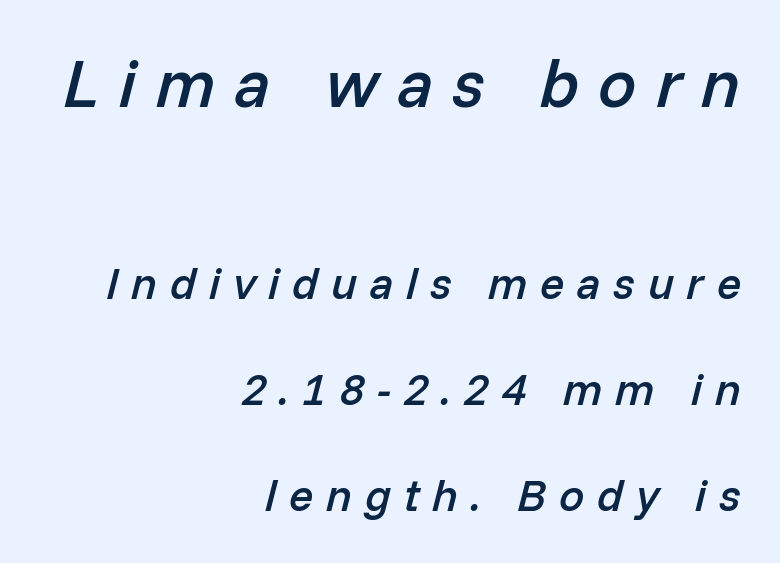
Alignment: flush right. What weight is shown? A semibold, between regular and bold. Lines of text with bare space underneath. The typography opts for an oblique posture over an upright one. Block one is the big one; block two sits smaller underneath.
